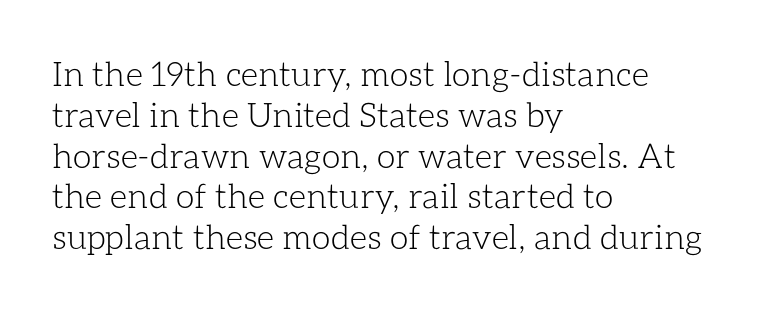
{"italic": "no", "bold": "no", "weight": "light", "width": "normal", "stroke_contrast": "low", "x_height": "medium", "monospaced": "no", "underline": "no", "align": "left", "line_spacing_ratio": 1.2, "letter_spacing": "normal", "letter_spacing_em": 0.0, "glyph_px": 34}
